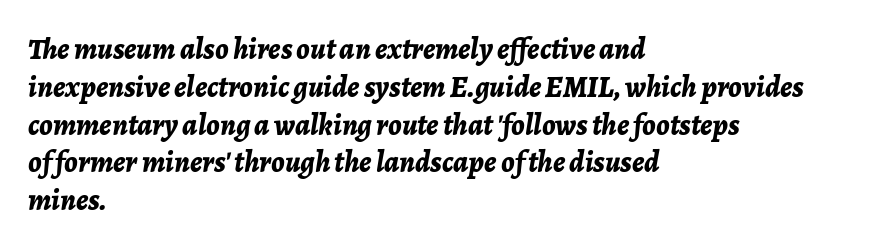
The lettering tilts uniformly, giving the passage an italic look. I'd describe the lettering as bold — thick and assertive. The rendering uses natural spacing where letterforms have individual widths. A clean baseline with only descenders dipping below it. The passage shown has conventional tracking throughout.
